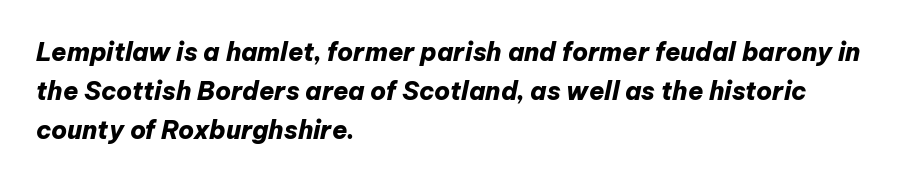
Q: Is the text bold? A: Yes.
Q: Is the text italic (slanted)? A: Yes, it leans right by about 12 degrees.
Q: Is the text underlined? A: No.
Q: How is the paragraph aligned? A: Left-aligned.
Q: Is the spacing between letters normal or unusually wide? A: Normal.
Q: Is the spacing between lines tight, normal or loose? A: Normal.
